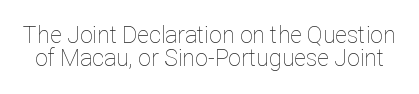
Nobody drew a line under any word here. The letters sit at their default tracking, neither squeezed nor spread. Successive baselines arrive quickly, one right under another. A roman cut, with each character standing at attention. Weight: regular or lighter.
